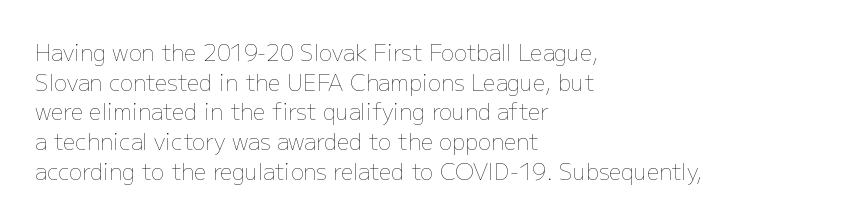
Unmarked baselines from the first word to the last. The designer left line spacing at the default. The rendering anchors every line to the left-hand side. The gaps between neighbouring characters are ordinary and unremarkable. The type sits square on the baseline with zero lean.
